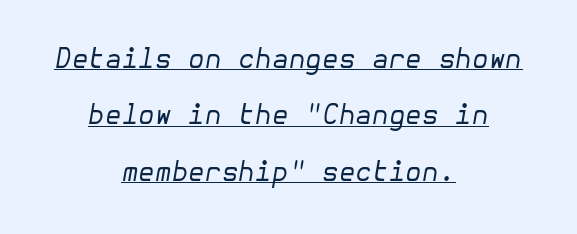
Q: Is the text bold? A: No.
Q: Is the text italic (slanted)? A: Yes, it leans right by about 10 degrees.
Q: Is the text underlined? A: Yes.
Q: How is the paragraph aligned? A: Centered.
Q: Is the spacing between letters normal or unusually wide? A: Normal.
Q: Is the spacing between lines tight, normal or loose? A: Loose.
